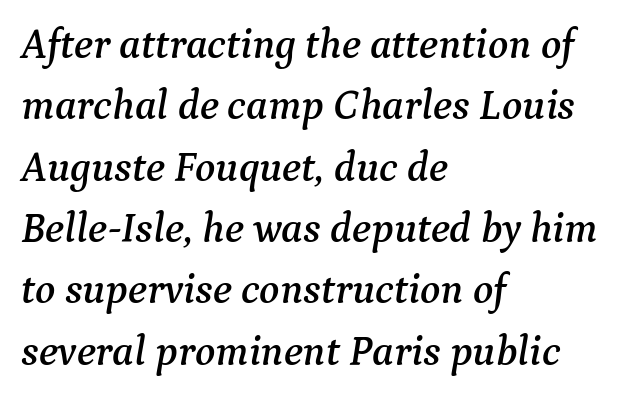
{"serif": "yes", "italic": "yes", "lean": "right", "slant_degrees": 9, "width": "normal", "stroke_contrast": "medium", "x_height": "medium", "monospaced": "no", "underline": "no", "align": "left", "line_spacing": "normal", "line_spacing_ratio": 1.46, "letter_spacing": "normal", "letter_spacing_em": 0.0, "glyph_px": 42}
